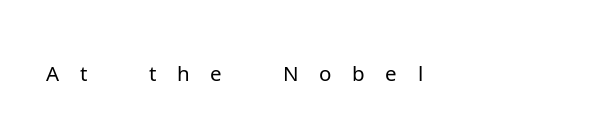
The image shows 42 px light sans-serif type, upright; set unusually wide letter spacing (+0.49 em), not underlined; low stroke contrast and a medium x-height.
